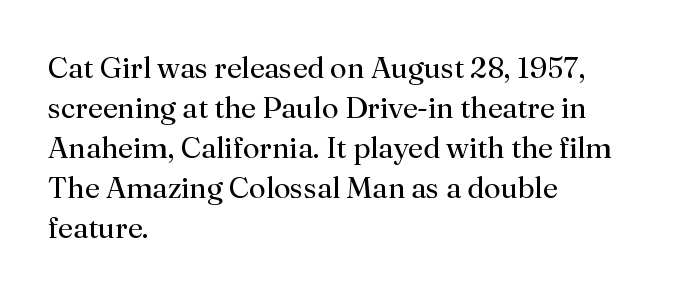
Q: Is the text bold? A: No.
Q: Is the text italic (slanted)? A: No, it is upright.
Q: Is the typeface a serif or a sans-serif typeface? A: Serif.
Q: Is the text underlined? A: No.
Q: How is the paragraph aligned? A: Left-aligned.
Q: Is the spacing between letters normal or unusually wide? A: Normal.
Q: Is the spacing between lines tight, normal or loose? A: Normal.
Q: Width (condensed, normal, or wide)? A: Normal.
Q: Stroke contrast? A: Medium.
Q: x-height? A: Small.
Q: Monospaced? A: No.
